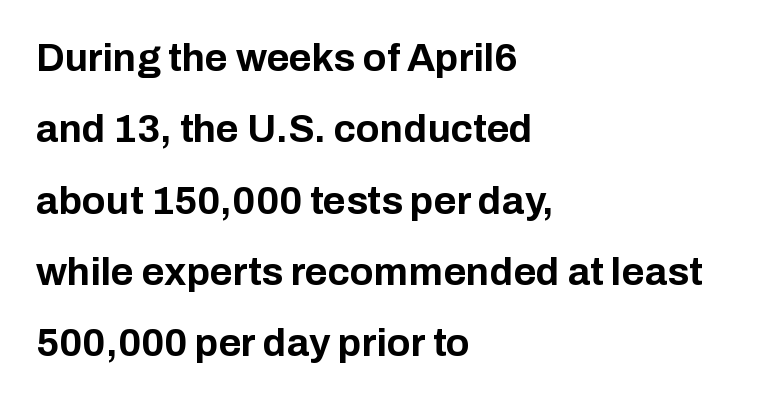
Q: Is the text bold? A: Yes.
Q: Is the text italic (slanted)? A: No, it is upright.
Q: Is the typeface a serif or a sans-serif typeface? A: Sans-serif.
Q: Is the text underlined? A: No.
Q: How is the paragraph aligned? A: Left-aligned.
Q: Is the spacing between letters normal or unusually wide? A: Normal.
Q: Width (condensed, normal, or wide)? A: Normal.
Q: Stroke contrast? A: Low.
Q: x-height? A: Medium.
Q: Monospaced? A: No.
